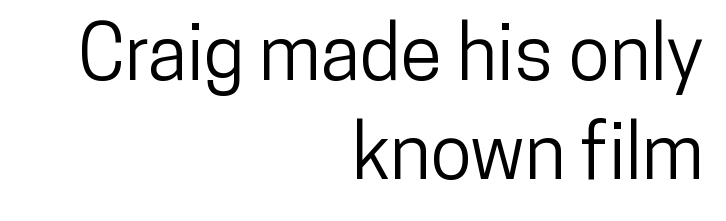
Each new line begins a customary step beneath the previous one. These lines are composed in type without serifs. Looks like regular typesetting: each glyph gets only the width it needs. Compared with typical body copy, the letter spacing here is the same. Every row of glyphs terminates at an identical x-position on the right. Just letters on the line, the space beneath them empty.
